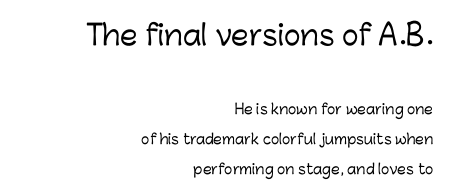
The horizontal fit of the characters is conventional and even. Tall strokes in this sample are plumb rather than angled. The designer dialed line spacing up above the default. Typographically, this falls in the sans-serif category.
